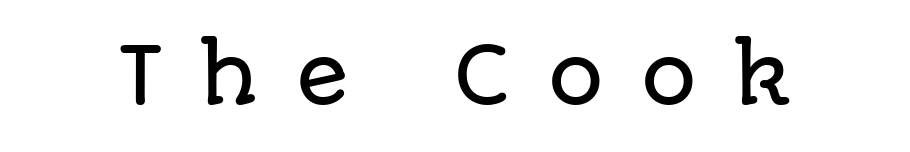
{"serif": "no", "italic": "no", "width": "normal", "stroke_contrast": "low", "x_height": "large", "monospaced": "no", "underline": "no", "letter_spacing": "wide", "letter_spacing_em": 0.48, "glyph_px": 78}
